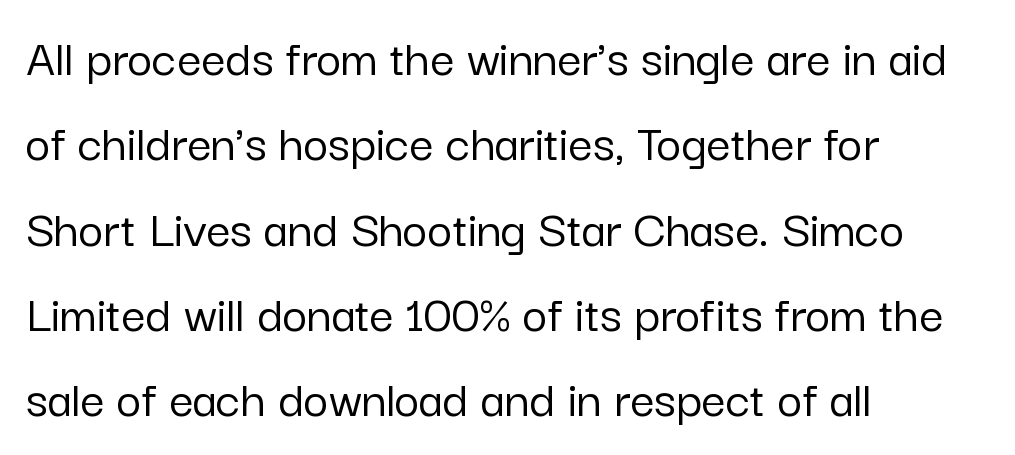
{"serif": "no", "italic": "no", "width": "normal", "stroke_contrast": "low", "x_height": "medium", "monospaced": "no", "underline": "no", "align": "left", "line_spacing": "normal", "line_spacing_ratio": 1.58, "letter_spacing": "normal", "letter_spacing_em": 0.0, "glyph_px": 54}
